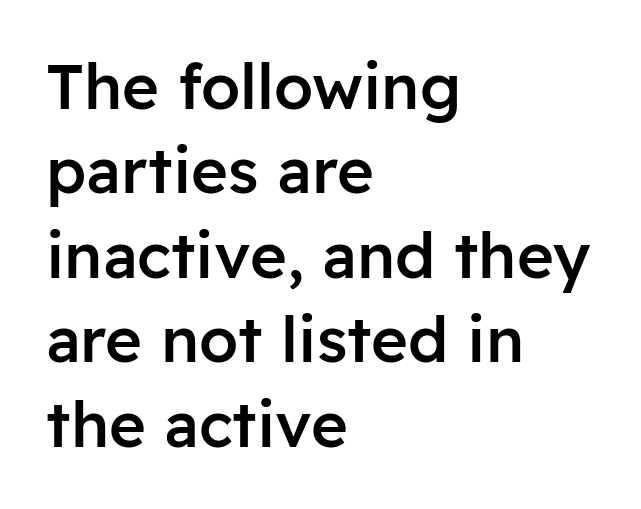
The image shows 63 px semibold sans-serif type, upright; set left-aligned, normal line spacing (1.34x), normal letter spacing, not underlined; low stroke contrast and a medium x-height.
